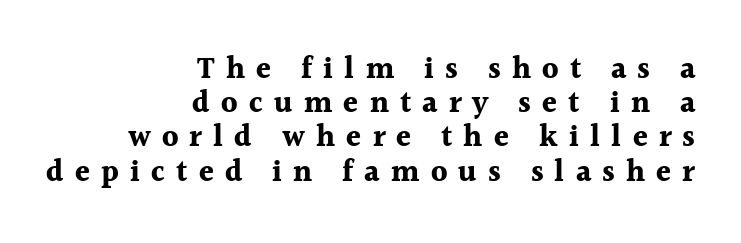
The letters advance in unequal steps, a hallmark of proportional type. Each row of text sits above clean, open space. Between one letter and the next there's a generous, obvious gap. The typeface chosen for these lines features serifs. Vertically, the passage feels compressed, each row crowding the next. This is the regular roman posture of the typeface.
